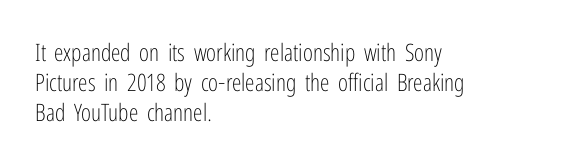
Q: Is the text bold? A: No.
Q: Is the text italic (slanted)? A: No, it is upright.
Q: Is the text underlined? A: No.
Q: How is the paragraph aligned? A: Left-aligned.
Q: Is the spacing between letters normal or unusually wide? A: Normal.
Q: Is the spacing between lines tight, normal or loose? A: Normal.
